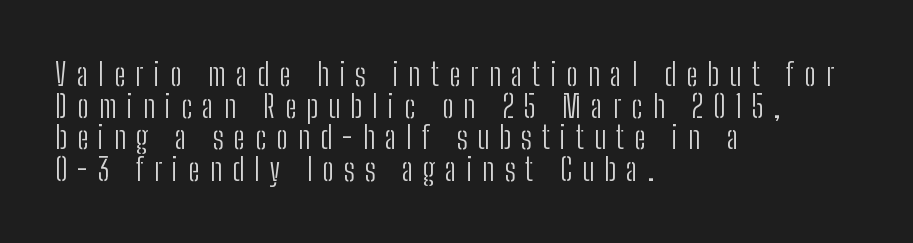
Q: Is the text bold? A: No.
Q: Is the text italic (slanted)? A: No, it is upright.
Q: Is the typeface a serif or a sans-serif typeface? A: Sans-serif.
Q: Is the text underlined? A: No.
Q: How is the paragraph aligned? A: Left-aligned.
Q: Is the spacing between letters normal or unusually wide? A: Unusually wide.
Q: Is the spacing between lines tight, normal or loose? A: Tight.
Q: Width (condensed, normal, or wide)? A: Condensed.
Q: Stroke contrast? A: Low.
Q: x-height? A: Medium.
Q: Monospaced? A: No.
